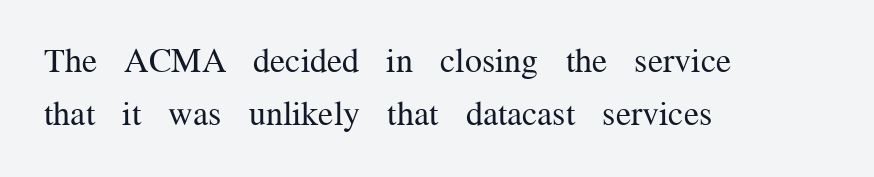
The image shows 34 px regular-weight serif type, upright; set left-aligned, normal line spacing (1.57x), normal letter spacing, not underlined; medium stroke contrast and a medium x-height.
